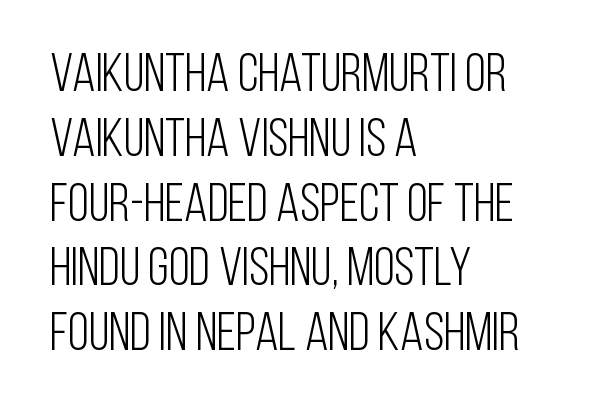
Q: Is the text bold? A: No.
Q: Is the text italic (slanted)? A: No, it is upright.
Q: Is the typeface a serif or a sans-serif typeface? A: Sans-serif.
Q: Is the text underlined? A: No.
Q: How is the paragraph aligned? A: Left-aligned.
Q: Is the spacing between letters normal or unusually wide? A: Normal.
Q: Width (condensed, normal, or wide)? A: Condensed.
Q: Stroke contrast? A: Low.
Q: x-height? A: Large.
Q: Monospaced? A: No.
